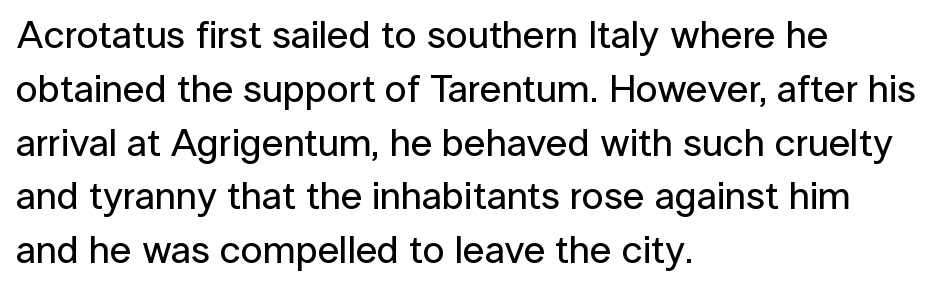
Q: Is the text italic (slanted)? A: No, it is upright.
Q: Is the typeface a serif or a sans-serif typeface? A: Sans-serif.
Q: Is the text underlined? A: No.
Q: How is the paragraph aligned? A: Left-aligned.
Q: Is the spacing between letters normal or unusually wide? A: Normal.
Q: Is the spacing between lines tight, normal or loose? A: Normal.
Q: Width (condensed, normal, or wide)? A: Normal.
Q: Stroke contrast? A: Low.
Q: x-height? A: Medium.
Q: Monospaced? A: No.
